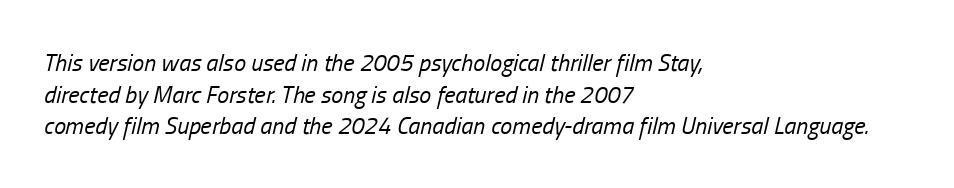
Q: Is the text bold? A: No.
Q: Is the text italic (slanted)? A: Yes, it leans right by about 13 degrees.
Q: Is the text underlined? A: No.
Q: How is the paragraph aligned? A: Left-aligned.
Q: Is the spacing between letters normal or unusually wide? A: Normal.
Q: Is the spacing between lines tight, normal or loose? A: Normal.
